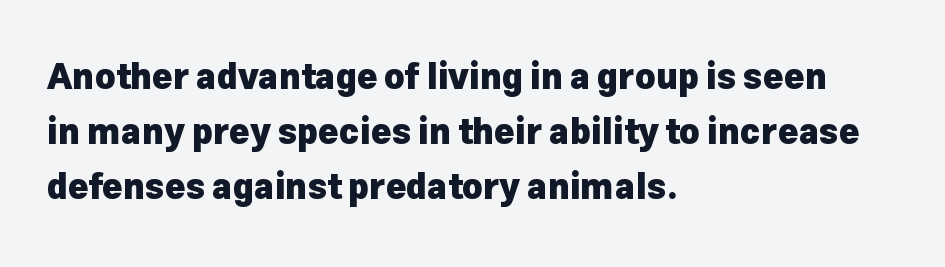
Type without underlining. Typeset ragged right — the left edge is the straight one. Is this a fixed-width face? No — the glyphs have proportional, varying widths. Between one letter and the next there's only the usual sliver of space.
